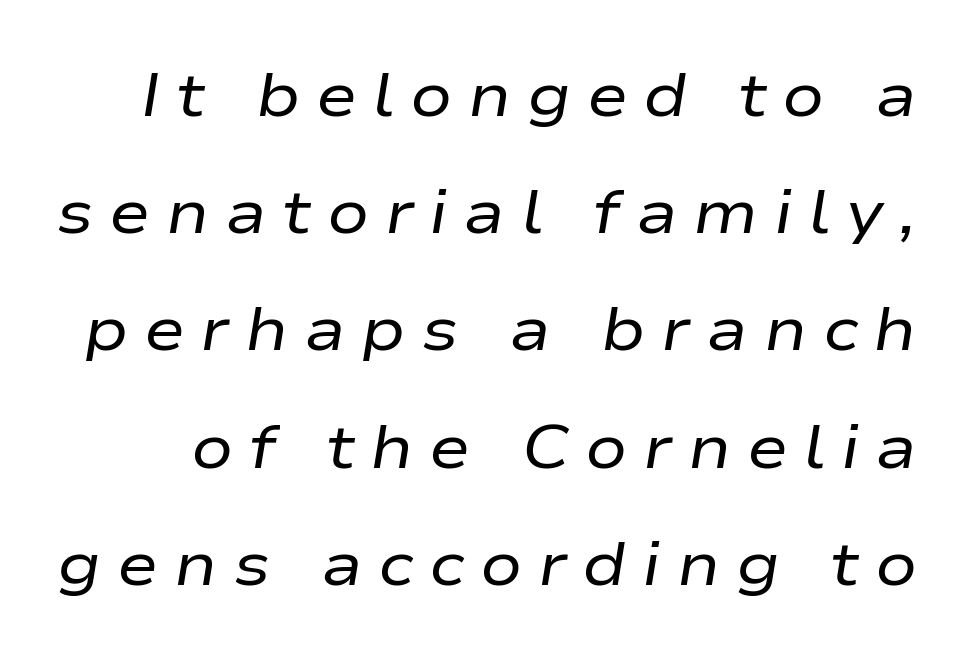
Q: Is the text bold? A: No.
Q: Is the text italic (slanted)? A: Yes, it leans right by about 9 degrees.
Q: Is the text underlined? A: No.
Q: Is the spacing between letters normal or unusually wide? A: Unusually wide.
Q: Width (condensed, normal, or wide)? A: Wide.
Q: Stroke contrast? A: Low.
Q: x-height? A: Medium.
Q: Monospaced? A: No.
